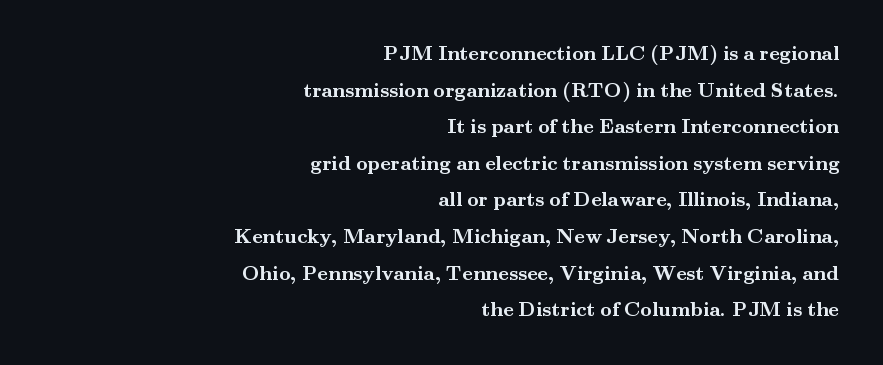
A typesetter would call this zero additional tracking. Clear beneath every line of the passage. Line ends are locked; line starts wander. Typesetter's note: full bold, strokes at maximum text heaviness.
